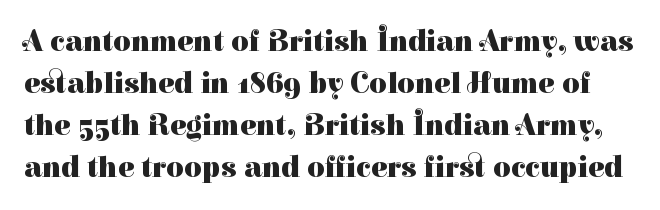
Quick note: underline off. In terms of letterspacing, this is plain default setting. Posture: vertical. A dark, heavy texture on the line: the type is bold. Character widths vary here, with narrow letters taking less room than wide ones.
